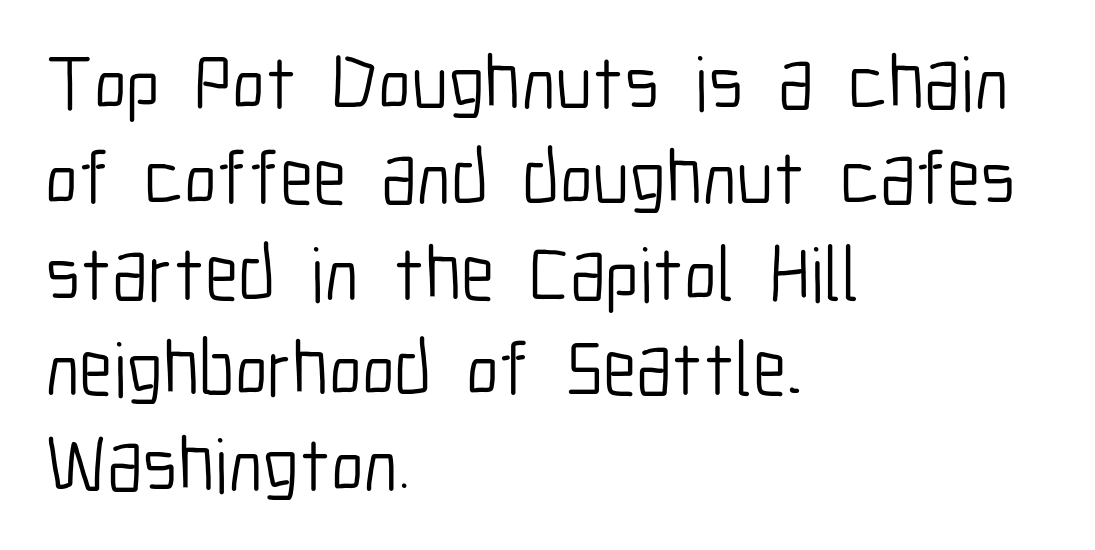
Nothing heavy about these letters — not bold at all. The rendering uses natural spacing where letterforms have individual widths. Anything drawn beneath the words? Only blank space. Posture: straight, roman, zero tilt.
